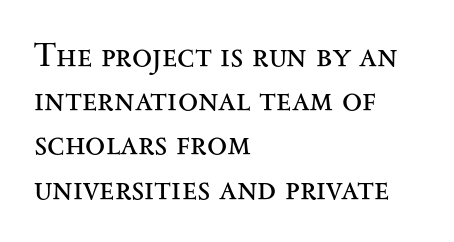
{"serif": "yes", "italic": "no", "bold": "no", "weight": "regular", "width": "wide", "stroke_contrast": "medium", "x_height": "small", "monospaced": "no", "underline": "no", "align": "left", "line_spacing": "normal", "line_spacing_ratio": 1.34, "letter_spacing": "normal", "letter_spacing_em": 0.0, "glyph_px": 33}
